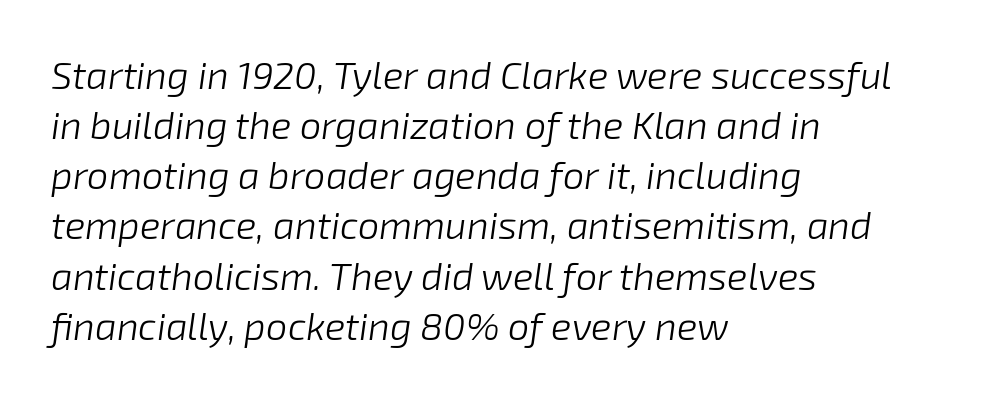
The image shows 38 px light type, italic (leaning right); set left-aligned, normal line spacing (1.32x), normal letter spacing, not underlined; low stroke contrast and a medium x-height.
